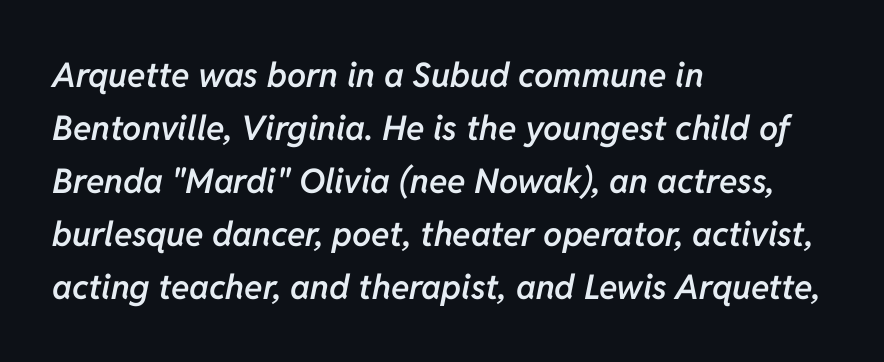
Q: Is the text bold? A: Semi-bold.
Q: Is the text italic (slanted)? A: Yes, it leans right by about 11 degrees.
Q: Is the text underlined? A: No.
Q: How is the paragraph aligned? A: Left-aligned.
Q: Is the spacing between letters normal or unusually wide? A: Normal.
Q: Is the spacing between lines tight, normal or loose? A: Normal.
Q: Width (condensed, normal, or wide)? A: Normal.
Q: Stroke contrast? A: Low.
Q: x-height? A: Medium.
Q: Monospaced? A: No.
